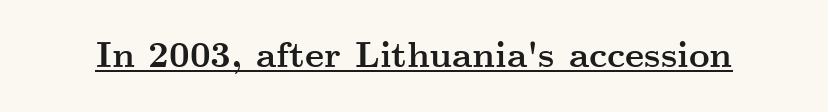
The image shows 36 px semibold, wide serif type, upright; set normal letter spacing, underlined; medium stroke contrast and a small x-height.
